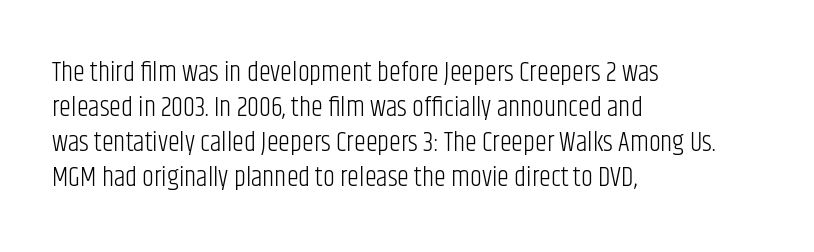
Style check: upright. Plain, unruled lines of type. The paragraph has a hard left edge and a soft right edge. This rendering leaves character spacing at its baseline value. A typesetter would call this leading conventional body-copy spacing. These glyphs show unthickened strokes, regular width or finer.
